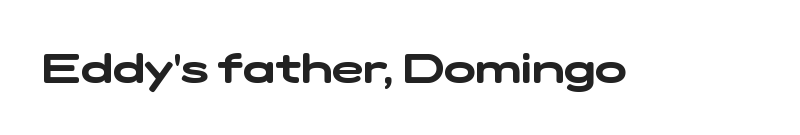
{"serif": "no", "width": "wide", "stroke_contrast": "low", "x_height": "medium", "monospaced": "no", "underline": "no", "letter_spacing": "normal", "letter_spacing_em": 0.0, "glyph_px": 42}
